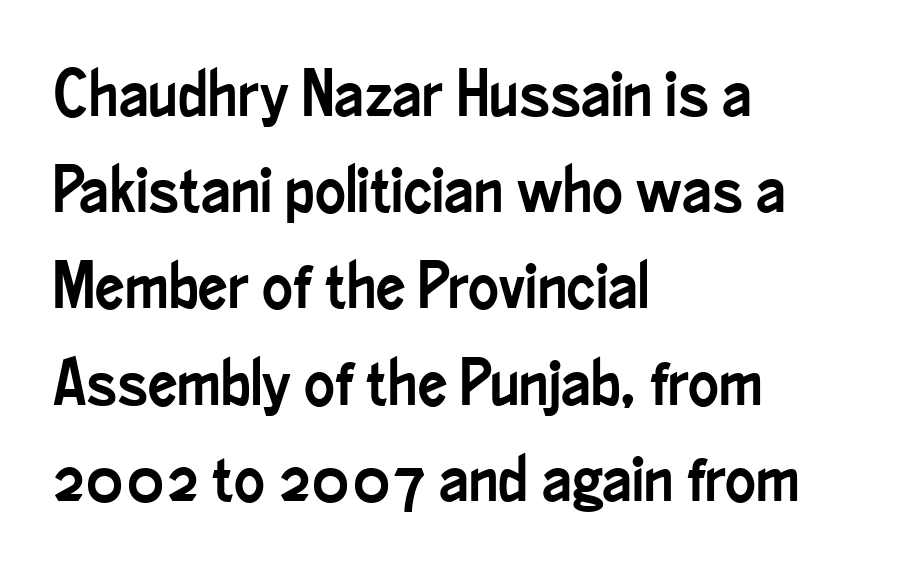
Q: Is the text italic (slanted)? A: No, it is upright.
Q: Is the typeface a serif or a sans-serif typeface? A: Sans-serif.
Q: Is the text underlined? A: No.
Q: How is the paragraph aligned? A: Left-aligned.
Q: Is the spacing between letters normal or unusually wide? A: Normal.
Q: Is the spacing between lines tight, normal or loose? A: Normal.
Q: Width (condensed, normal, or wide)? A: Condensed.
Q: Stroke contrast? A: Low.
Q: x-height? A: Small.
Q: Monospaced? A: No.
